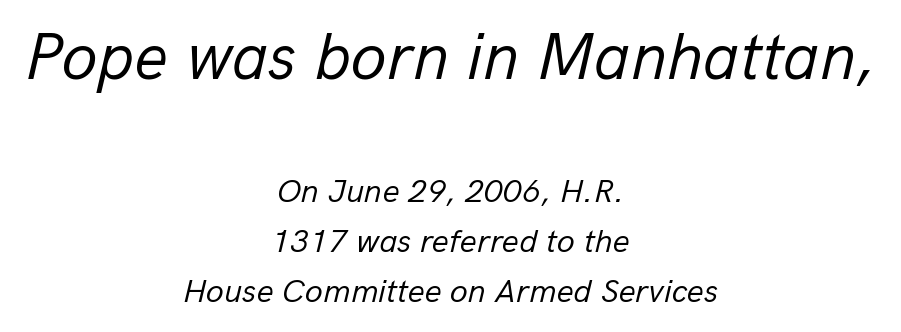
The image shows 66 px regular-weight type, italic (leaning right); set centered, normal line spacing (1.52x), normal letter spacing, not underlined; the first (top) block is 2.0x larger; low stroke contrast and a medium x-height.
